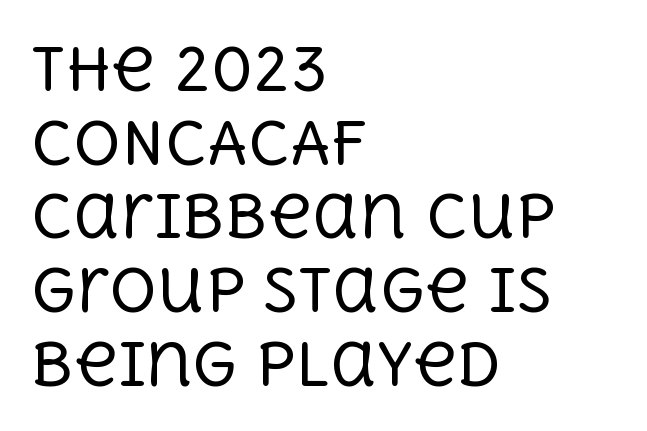
A bare baseline throughout the passage. It's the straight-up-and-down kind of type. Where is the straight margin? On the left. I'd call this a serif setting — the letters wear small feet.
